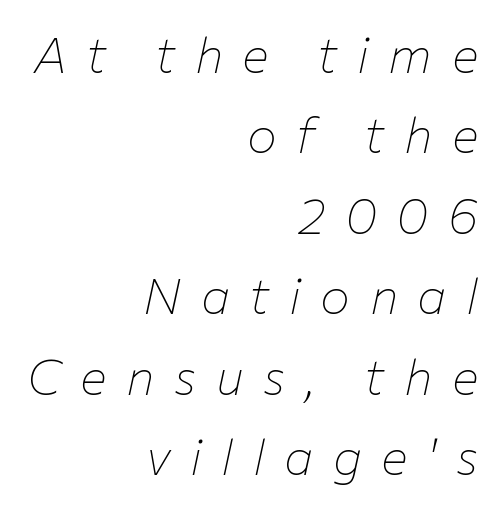
Right-aligned paragraph, ragged on the left. Students, note that the glyphs here are deliberately spaced far apart. Note the varied advance widths — an 'i' is clearly narrower than an 'm'. The block of text has a typical density, with ordinary space between rows. Only glyphs here, with clear space below each row.
